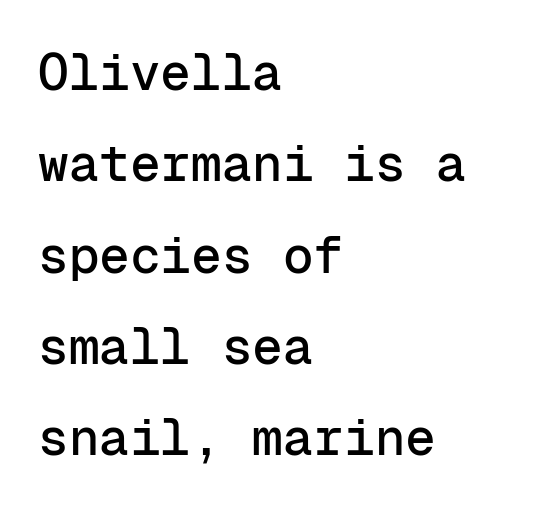
The image shows 51 px sans-serif type, upright, monospaced; set left-aligned, line spacing 1.79x, normal letter spacing, not underlined; low stroke contrast and a medium x-height.
